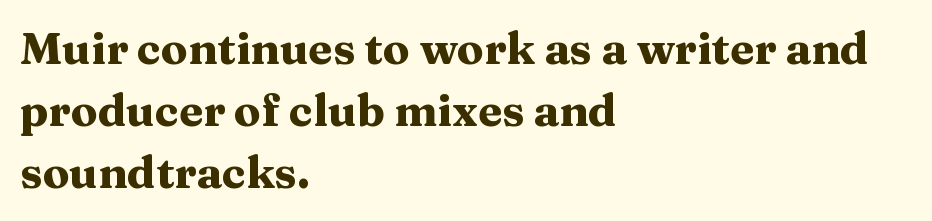
Q: Is the text bold? A: Yes.
Q: Is the text italic (slanted)? A: No, it is upright.
Q: Is the typeface a serif or a sans-serif typeface? A: Serif.
Q: Is the text underlined? A: No.
Q: How is the paragraph aligned? A: Left-aligned.
Q: Is the spacing between letters normal or unusually wide? A: Normal.
Q: Is the spacing between lines tight, normal or loose? A: Normal.
Q: Width (condensed, normal, or wide)? A: Wide.
Q: Stroke contrast? A: Medium.
Q: x-height? A: Medium.
Q: Monospaced? A: No.
